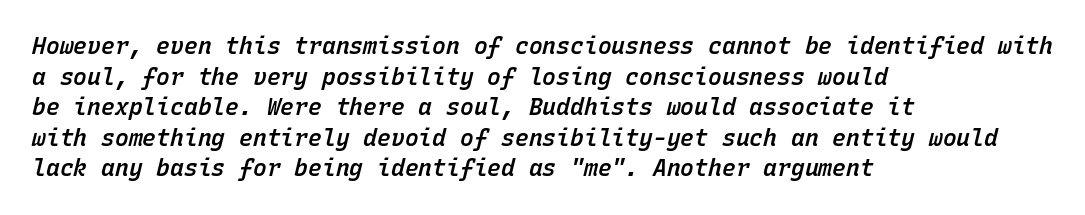
The image shows 23 px text type, italic (leaning right); set left-aligned, normal line spacing (1.33x), normal letter spacing, not underlined.
